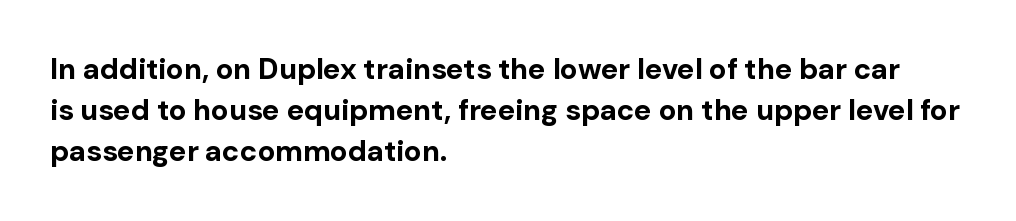
Q: Is the text bold? A: Yes.
Q: Is the text italic (slanted)? A: No, it is upright.
Q: Is the typeface a serif or a sans-serif typeface? A: Sans-serif.
Q: Is the text underlined? A: No.
Q: How is the paragraph aligned? A: Left-aligned.
Q: Is the spacing between letters normal or unusually wide? A: Normal.
Q: Is the spacing between lines tight, normal or loose? A: Normal.
Q: Width (condensed, normal, or wide)? A: Normal.
Q: Stroke contrast? A: Low.
Q: x-height? A: Medium.
Q: Monospaced? A: No.
